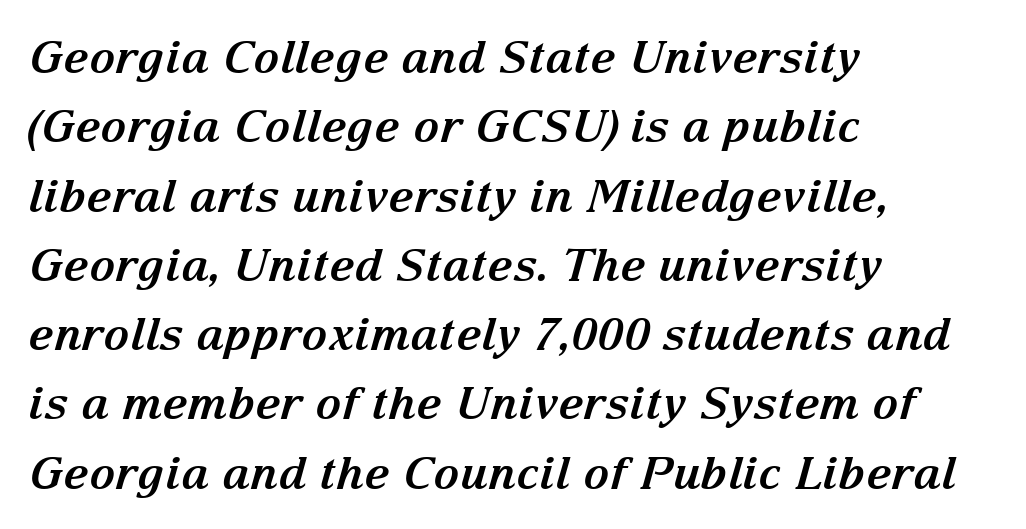
Q: Is the text bold? A: Yes.
Q: Is the text italic (slanted)? A: Yes, it leans right by about 15 degrees.
Q: Is the typeface a serif or a sans-serif typeface? A: Serif.
Q: Is the text underlined? A: No.
Q: How is the paragraph aligned? A: Left-aligned.
Q: Is the spacing between letters normal or unusually wide? A: Normal.
Q: Is the spacing between lines tight, normal or loose? A: Normal.
Q: Width (condensed, normal, or wide)? A: Normal.
Q: Stroke contrast? A: Medium.
Q: x-height? A: Medium.
Q: Monospaced? A: No.
